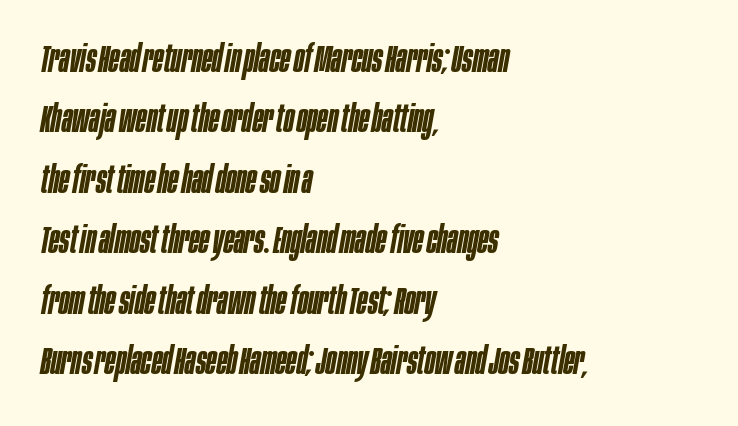
{"italic": "yes", "lean": "right", "slant_degrees": 10, "bold": "semi", "weight": "semibold", "width": "condensed", "stroke_contrast": "low", "x_height": "large", "monospaced": "no", "underline": "no", "align": "left", "line_spacing": "normal", "line_spacing_ratio": 1.59, "letter_spacing": "normal", "letter_spacing_em": 0.0, "glyph_px": 38}
